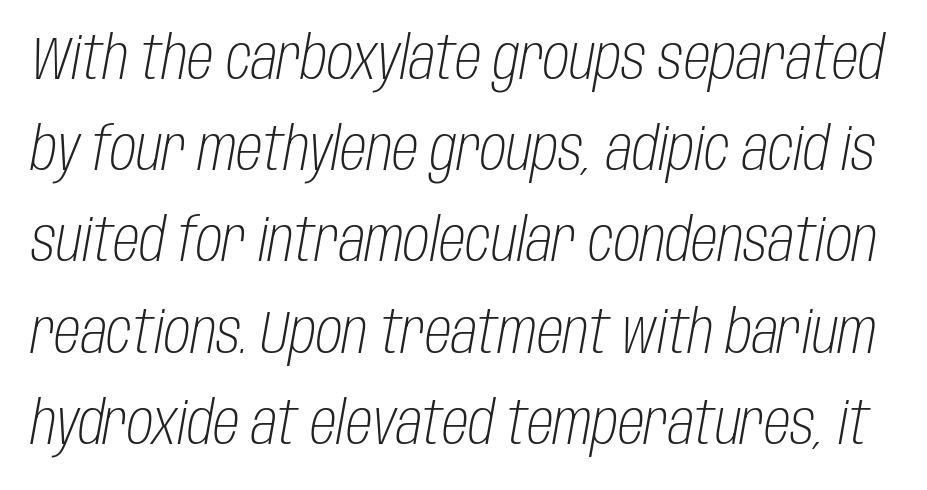
The image shows 60 px light, condensed type, italic (leaning right); set normal line spacing (1.52x), normal letter spacing, not underlined; low stroke contrast and a large x-height.
